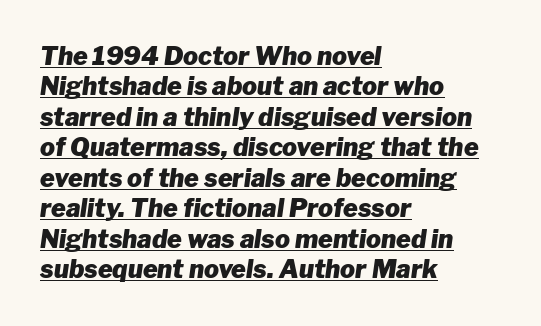
The image shows 25 px bold type, italic (leaning right); set left-aligned, line spacing 1.22x, normal letter spacing, underlined.
